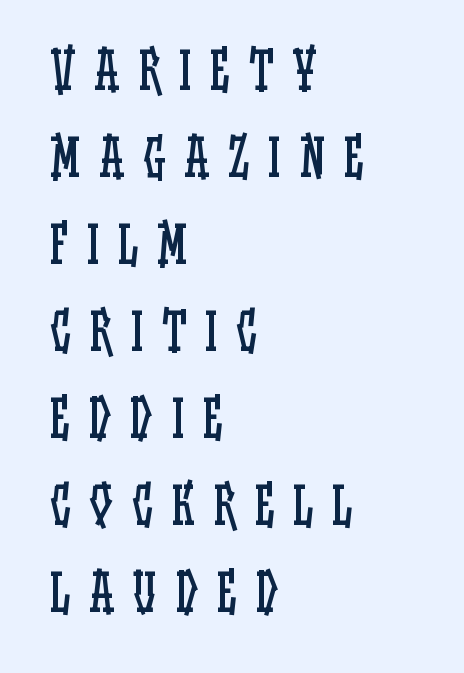
{"italic": "no", "bold": "no", "weight": "regular", "width": "condensed", "stroke_contrast": "low", "x_height": "large", "monospaced": "no", "underline": "no", "align": "left", "line_spacing_ratio": 1.74, "letter_spacing": "wide", "letter_spacing_em": 0.38, "glyph_px": 50}
